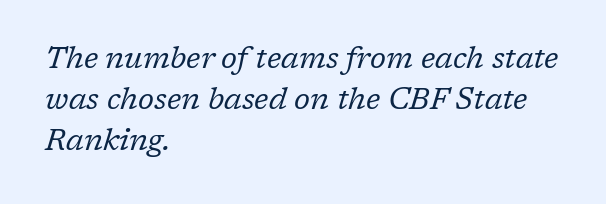
Italic? Definitely — the glyphs are oblique. The strip under each line holds only bare page. Look at the bottom of the vertical strokes: they flare into serifs here. A typesetter would call this proportional, since set widths differ per character. A typesetter would call this zero additional tracking.
